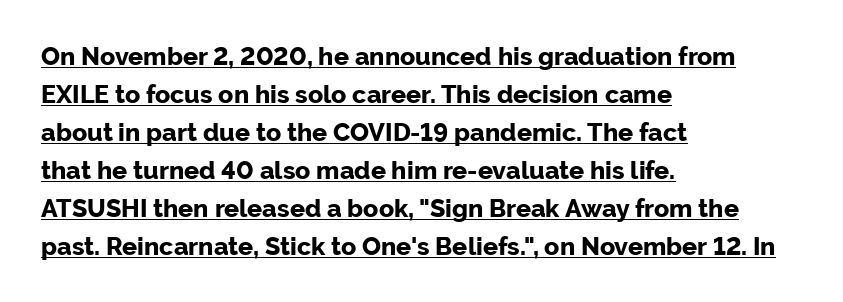
{"italic": "no", "bold": "yes", "underline": "yes", "align": "left", "line_spacing": "normal", "line_spacing_ratio": 1.52, "letter_spacing": "normal", "letter_spacing_em": 0.0, "glyph_px": 25}
